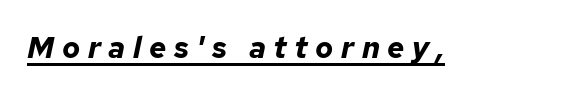
{"italic": "yes", "lean": "right", "slant_degrees": 12, "bold": "yes", "weight": "bold", "width": "normal", "stroke_contrast": "low", "x_height": "medium", "monospaced": "no", "underline": "yes", "letter_spacing": "wide", "letter_spacing_em": 0.25, "glyph_px": 30}
